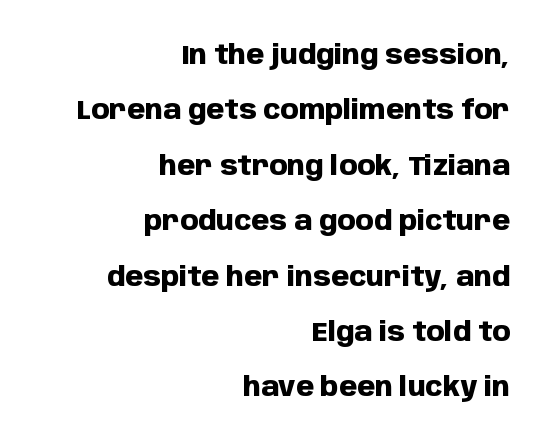
The image shows 26 px bold type, upright; set right-aligned, loose line spacing (2.13x), normal letter spacing, not underlined.
